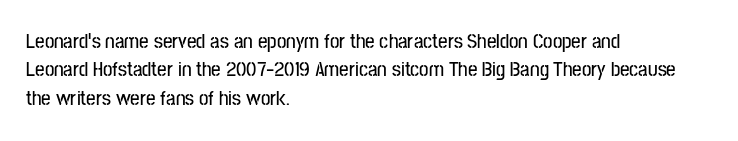
{"italic": "no", "underline": "no", "align": "left", "line_spacing": "normal", "line_spacing_ratio": 1.35, "letter_spacing": "normal", "letter_spacing_em": 0.0, "glyph_px": 21}
